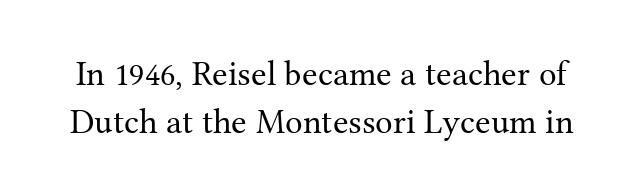
The image shows 35 px regular-weight serif type, upright; set normal line spacing (1.37x), normal letter spacing, not underlined; medium stroke contrast and a medium x-height.
